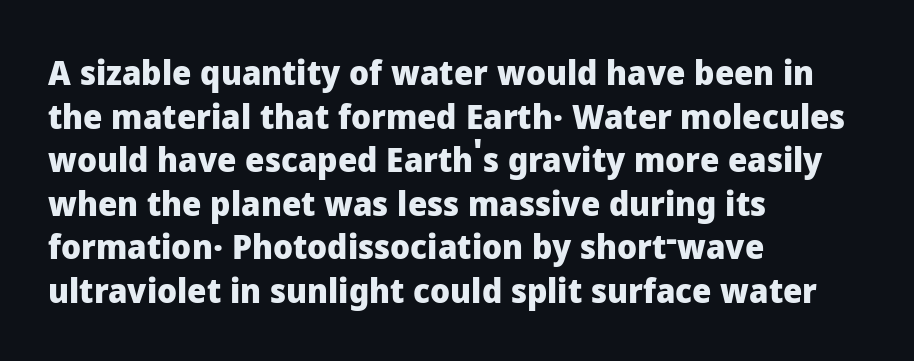
The image shows 34 px heavy sans-serif type, upright; set left-aligned, normal line spacing (1.28x), normal letter spacing, not underlined; low stroke contrast and a medium x-height.
